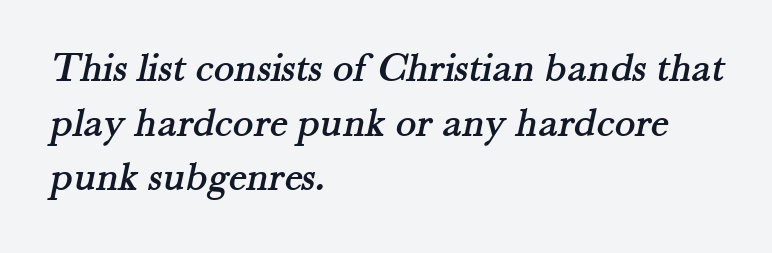
Q: Is the typeface a serif or a sans-serif typeface? A: Serif.
Q: Is the text underlined? A: No.
Q: How is the paragraph aligned? A: Left-aligned.
Q: Is the spacing between letters normal or unusually wide? A: Normal.
Q: Is the spacing between lines tight, normal or loose? A: Normal.
Q: Width (condensed, normal, or wide)? A: Normal.
Q: Stroke contrast? A: Medium.
Q: x-height? A: Small.
Q: Monospaced? A: No.
